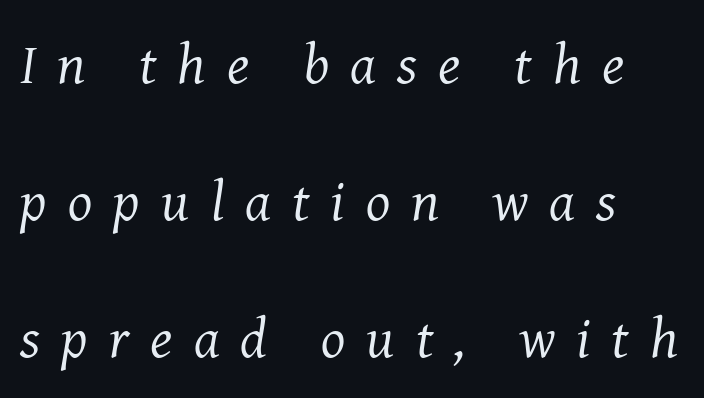
Airy leading. Note the varied advance widths — an 'i' is clearly narrower than an 'm'. The compositor pushed each line to the left boundary. How are the letters spaced? Widely, with obvious added tracking. The type family on display is of the serif kind.
